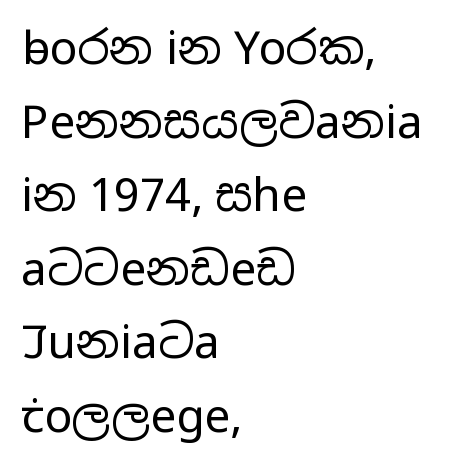
{"serif": "no", "italic": "no", "bold": "no", "weight": "regular", "width": "wide", "stroke_contrast": "low", "x_height": "medium", "monospaced": "no", "underline": "no", "align": "left", "line_spacing": "normal", "line_spacing_ratio": 1.6, "letter_spacing": "normal", "letter_spacing_em": 0.0, "glyph_px": 46}
